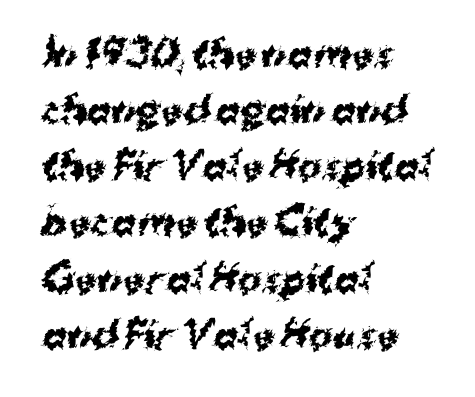
{"serif": "no", "bold": "yes", "weight": "bold", "width": "normal", "stroke_contrast": "medium", "x_height": "medium", "monospaced": "no", "underline": "no", "align": "left", "line_spacing": "normal", "line_spacing_ratio": 1.56, "letter_spacing": "normal", "letter_spacing_em": 0.0, "glyph_px": 36}
